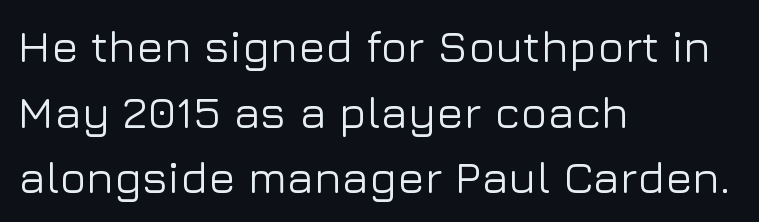
{"serif": "no", "italic": "no", "width": "normal", "stroke_contrast": "low", "x_height": "medium", "monospaced": "no", "underline": "no", "align": "left", "line_spacing": "normal", "line_spacing_ratio": 1.46, "letter_spacing": "normal", "letter_spacing_em": 0.0, "glyph_px": 45}
